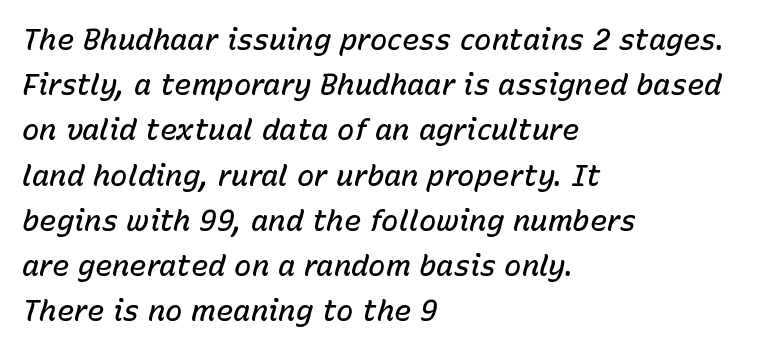
{"italic": "yes", "lean": "right", "slant_degrees": 15, "bold": "semi", "weight": "semibold", "width": "normal", "stroke_contrast": "low", "x_height": "medium", "monospaced": "no", "underline": "no", "align": "left", "line_spacing": "normal", "line_spacing_ratio": 1.56, "letter_spacing": "normal", "letter_spacing_em": 0.0, "glyph_px": 29}
